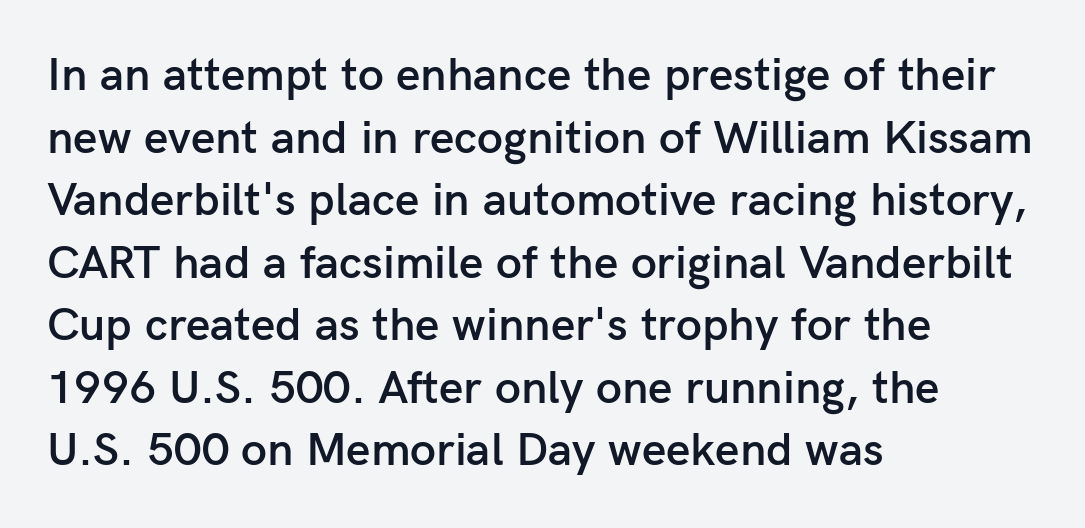
{"serif": "no", "italic": "no", "bold": "semi", "weight": "semibold", "width": "normal", "stroke_contrast": "low", "x_height": "medium", "monospaced": "no", "underline": "no", "align": "left", "line_spacing": "normal", "line_spacing_ratio": 1.33, "letter_spacing": "normal", "letter_spacing_em": 0.0, "glyph_px": 47}
